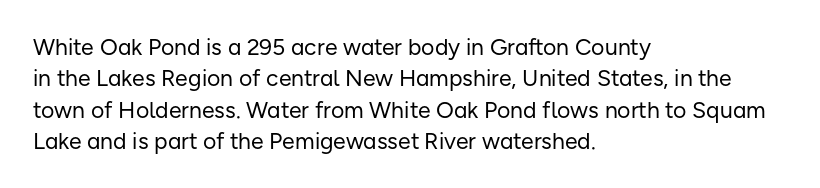
The image shows 23 px text type, upright; set left-aligned, normal line spacing (1.36x), normal letter spacing, not underlined.
